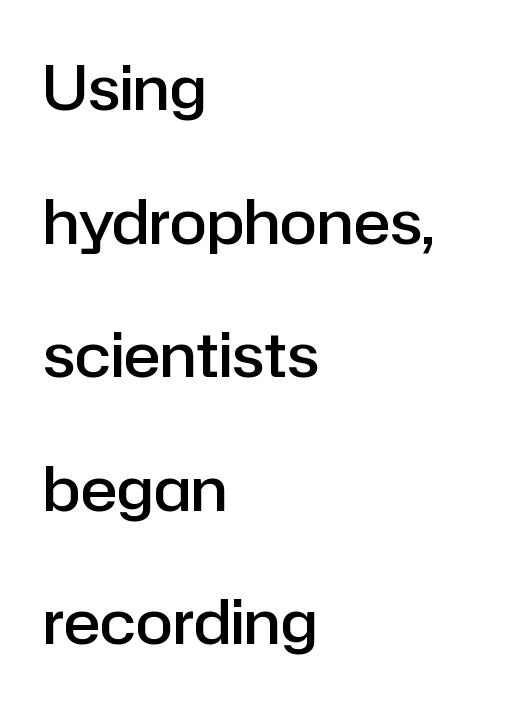
The image shows 61 px semibold sans-serif type, upright; set left-aligned, loose line spacing (2.19x), normal letter spacing, not underlined; low stroke contrast and a medium x-height.
